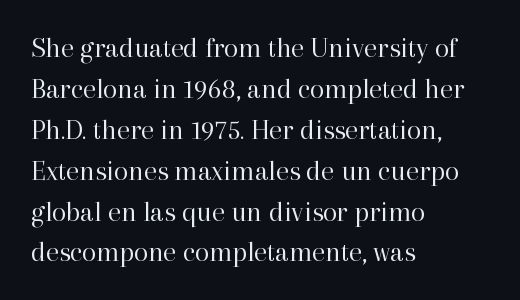
{"serif": "yes", "italic": "no", "bold": "no", "weight": "regular", "width": "normal", "stroke_contrast": "high", "x_height": "medium", "monospaced": "no", "underline": "no", "align": "left", "line_spacing": "normal", "line_spacing_ratio": 1.41, "letter_spacing": "normal", "letter_spacing_em": 0.0, "glyph_px": 29}
